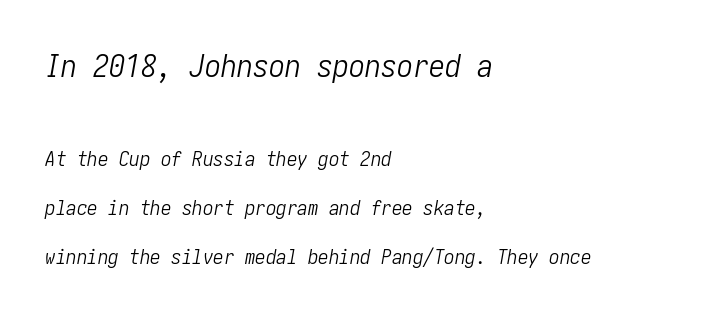
The image shows 32 px light, condensed type, italic (leaning right); set left-aligned, loose line spacing (2.33x), normal letter spacing, not underlined; the first (top) block is 1.52x larger; low stroke contrast and a medium x-height.
